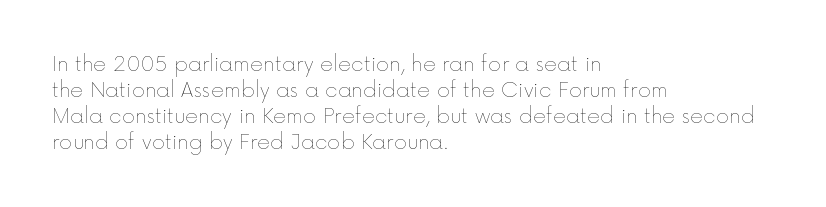
The image shows 20 px text type, upright; set left-aligned, normal line spacing (1.3x), normal letter spacing, not underlined.
